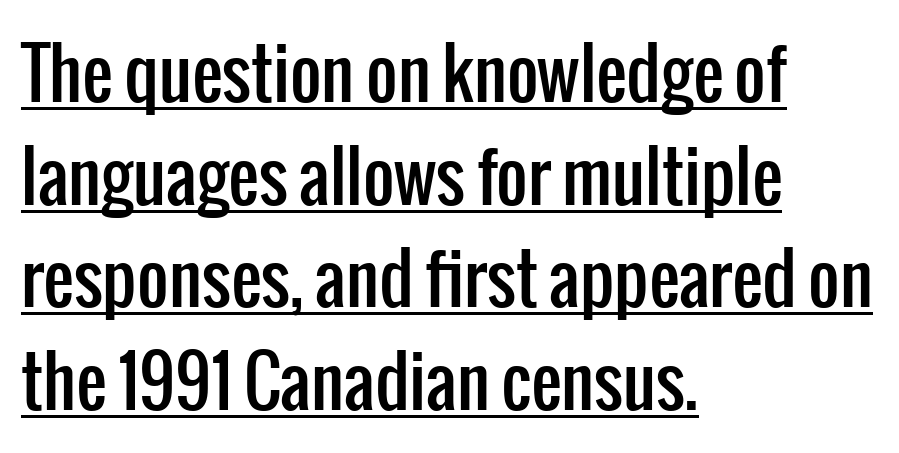
{"serif": "no", "italic": "no", "width": "condensed", "stroke_contrast": "low", "x_height": "medium", "monospaced": "no", "underline": "yes", "align": "left", "line_spacing": "normal", "line_spacing_ratio": 1.51, "letter_spacing": "normal", "letter_spacing_em": 0.0, "glyph_px": 68}
